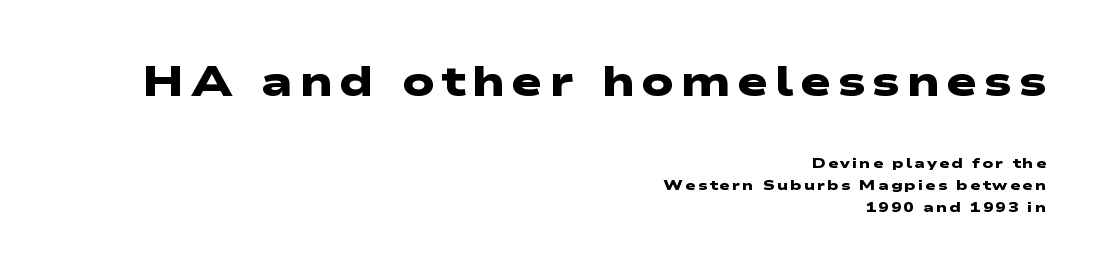
{"serif": "no", "bold": "yes", "weight": "heavy", "width": "wide", "stroke_contrast": "low", "x_height": "medium", "monospaced": "no", "underline": "no", "align": "right", "line_spacing": "normal", "line_spacing_ratio": 1.58, "larger_block": "first", "size_ratio": 3.0, "glyph_px": 42}
